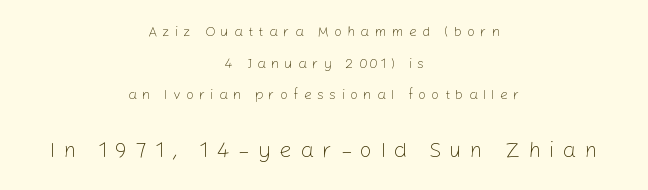
The image shows 22 px text type, upright; set centered, loose line spacing (2.26x), unusually wide letter spacing (+0.37 em), not underlined; the second (bottom) block is 1.57x larger.
